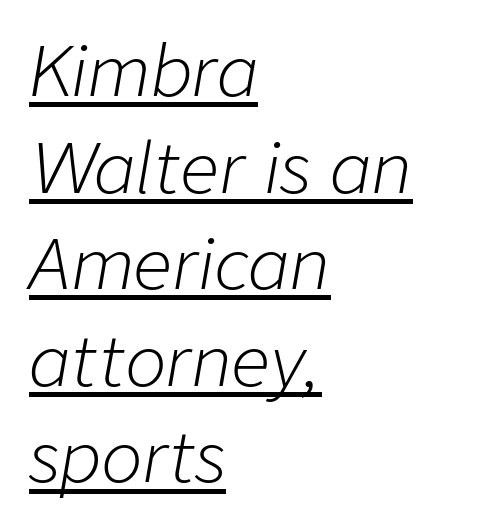
The font sits on the lighter half of the weight spectrum, regular included. Note the varied advance widths — an 'i' is clearly narrower than an 'm'. Italic: yes, the glyphs are oblique. Rows of type keep a routine distance in the vertical direction. Leftover space on each line is placed entirely after the last word. Spacing between characters is what you'd get straight out of the box.
